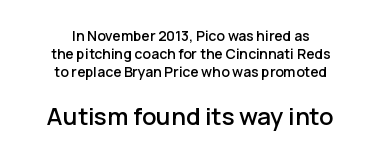
The image shows 24 px text type, upright; set centered, normal line spacing (1.29x), normal letter spacing, not underlined; the second (bottom) block is 1.71x larger.
